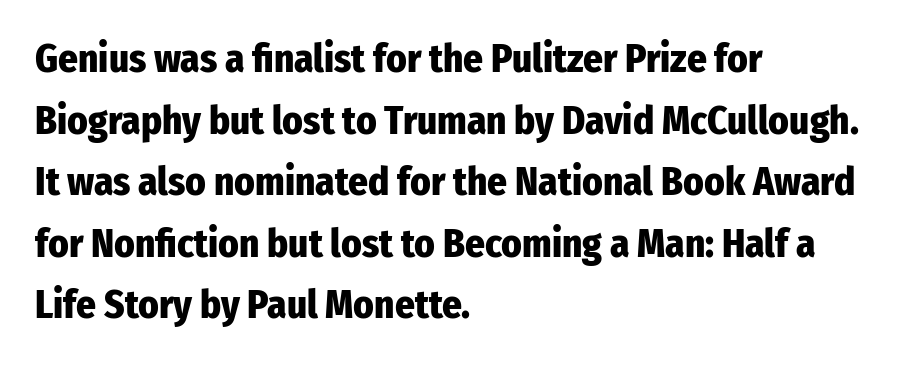
{"serif": "no", "italic": "no", "bold": "yes", "weight": "heavy", "width": "condensed", "stroke_contrast": "low", "x_height": "medium", "monospaced": "no", "underline": "no", "align": "left", "line_spacing": "normal", "line_spacing_ratio": 1.58, "letter_spacing": "normal", "letter_spacing_em": 0.0, "glyph_px": 39}
